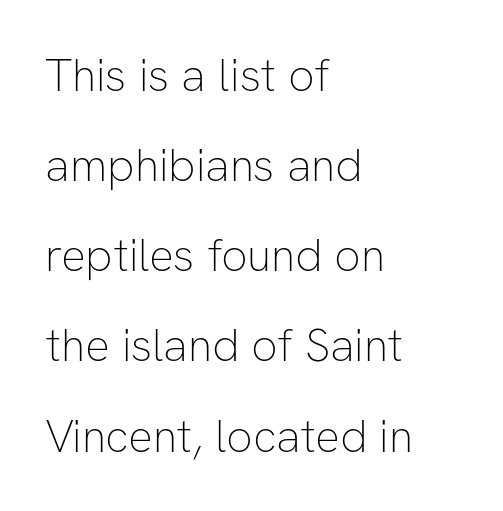
Q: Is the text bold? A: No.
Q: Is the text italic (slanted)? A: No, it is upright.
Q: Is the typeface a serif or a sans-serif typeface? A: Sans-serif.
Q: Is the text underlined? A: No.
Q: How is the paragraph aligned? A: Left-aligned.
Q: Is the spacing between letters normal or unusually wide? A: Normal.
Q: Is the spacing between lines tight, normal or loose? A: Loose.
Q: Width (condensed, normal, or wide)? A: Normal.
Q: Stroke contrast? A: Low.
Q: x-height? A: Medium.
Q: Monospaced? A: No.
